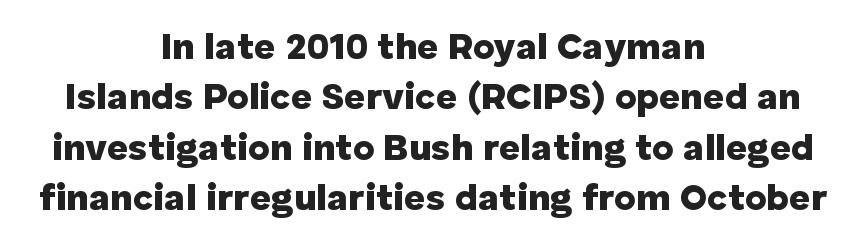
The image shows 37 px heavy sans-serif type, upright; set centered, normal line spacing (1.36x), normal letter spacing, not underlined; low stroke contrast and a medium x-height.
